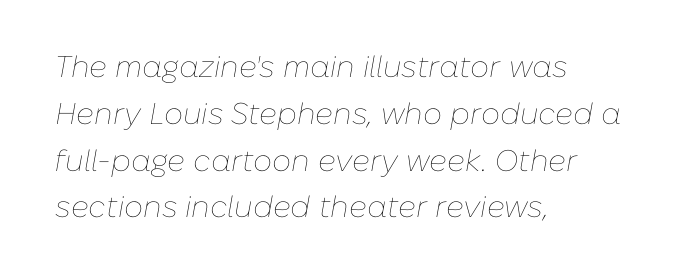
The image shows 30 px thin type, italic (leaning right); set left-aligned, normal line spacing (1.56x), normal letter spacing, not underlined; low stroke contrast and a medium x-height.
